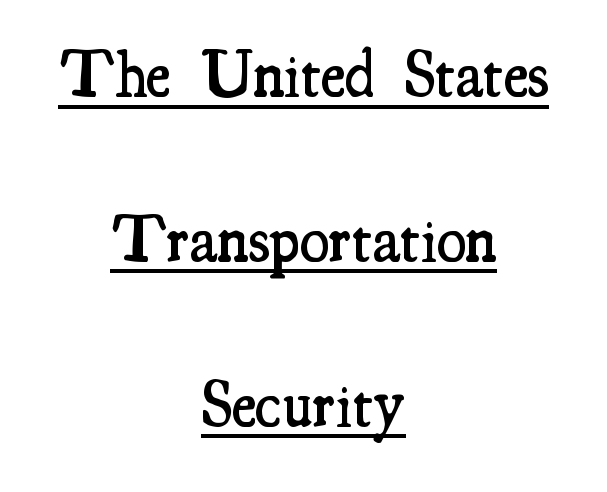
Q: Is the text bold? A: Semi-bold.
Q: Is the text italic (slanted)? A: No, it is upright.
Q: Is the typeface a serif or a sans-serif typeface? A: Serif.
Q: Is the text underlined? A: Yes.
Q: How is the paragraph aligned? A: Centered.
Q: Is the spacing between letters normal or unusually wide? A: Normal.
Q: Is the spacing between lines tight, normal or loose? A: Loose.
Q: Width (condensed, normal, or wide)? A: Condensed.
Q: Stroke contrast? A: Medium.
Q: x-height? A: Small.
Q: Monospaced? A: No.
